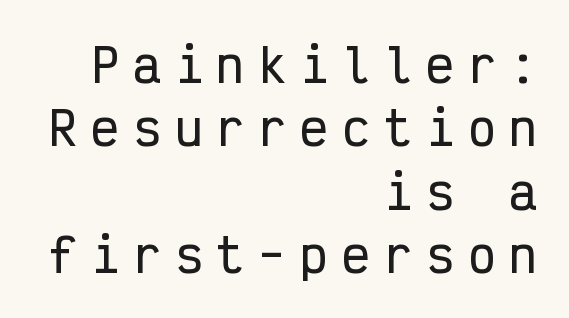
The image shows 46 px condensed sans-serif type, upright, monospaced; set right-aligned, normal line spacing (1.38x), unusually wide letter spacing (+0.31 em), not underlined; low stroke contrast and a medium x-height.
